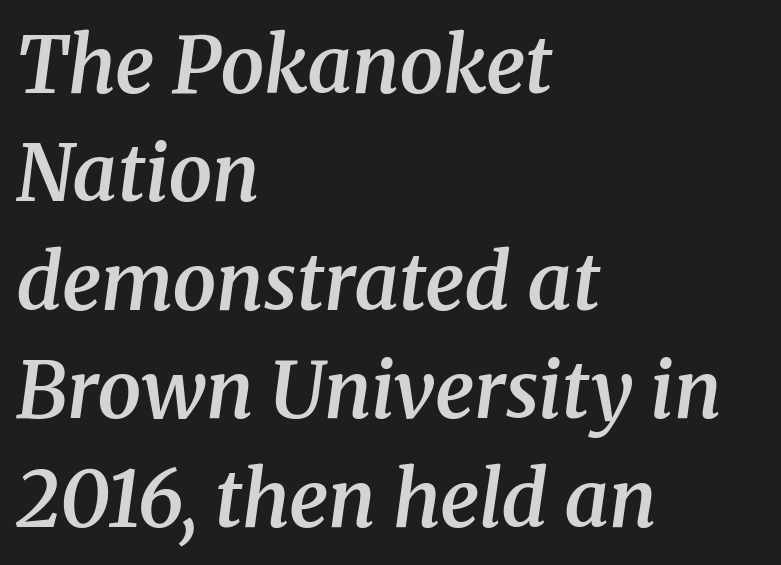
The image shows 78 px semibold serif type, italic (leaning right); set left-aligned, normal line spacing (1.39x), normal letter spacing, not underlined; medium stroke contrast and a medium x-height.
